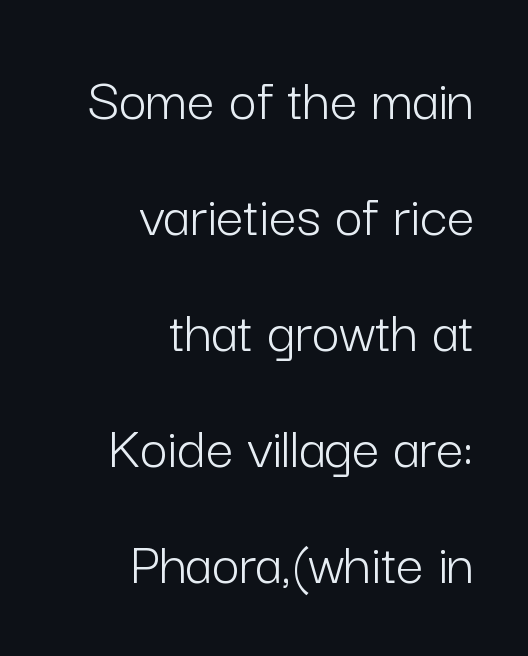
{"serif": "no", "italic": "no", "bold": "no", "weight": "light", "width": "normal", "stroke_contrast": "low", "x_height": "medium", "monospaced": "no", "underline": "no", "align": "right", "line_spacing": "loose", "line_spacing_ratio": 1.9, "letter_spacing": "normal", "letter_spacing_em": 0.0, "glyph_px": 61}
